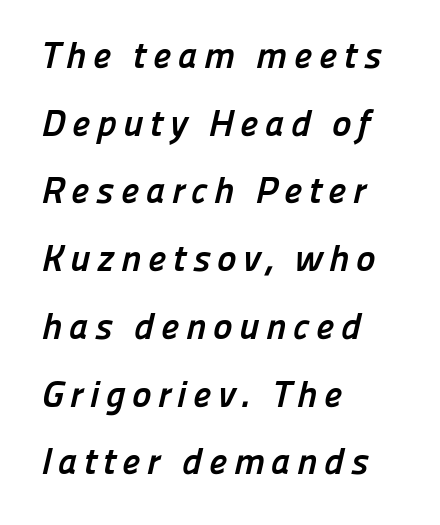
Nothing sits at the stroke ends, so this counts as sans-serif. The specimen omits any rule beneath the text block's lines. Its strokes are broad and dark, the hallmark of bold type. If you drew a ruler down the left edge, every line would touch it. Think of a printed novel: that variable character pitch is what you see here.
